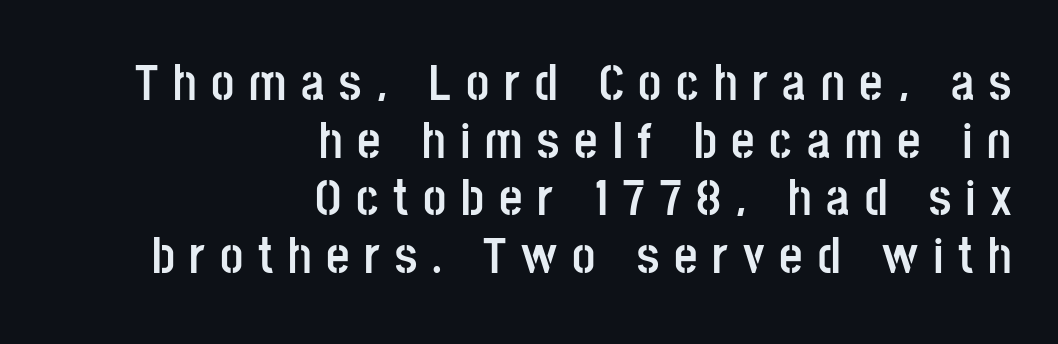
{"serif": "no", "italic": "no", "bold": "yes", "weight": "semibold", "width": "condensed", "stroke_contrast": "low", "x_height": "large", "monospaced": "no", "underline": "no", "align": "right", "line_spacing": "tight", "line_spacing_ratio": 1.13, "letter_spacing": "wide", "letter_spacing_em": 0.29, "glyph_px": 51}
